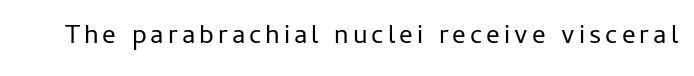
The image shows 27 px text type, upright; set not underlined.
